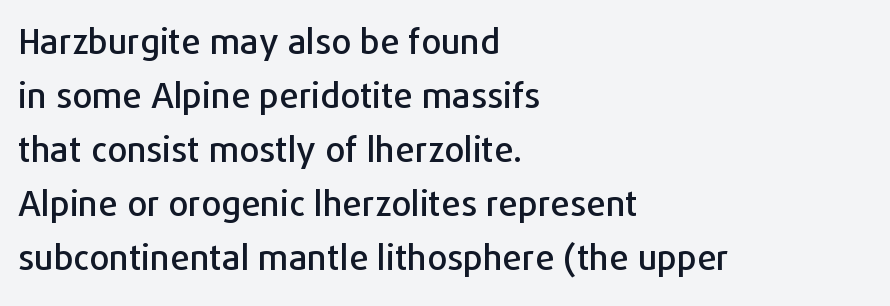
Q: Is the text italic (slanted)? A: No, it is upright.
Q: Is the typeface a serif or a sans-serif typeface? A: Sans-serif.
Q: Is the text underlined? A: No.
Q: How is the paragraph aligned? A: Left-aligned.
Q: Is the spacing between letters normal or unusually wide? A: Normal.
Q: Is the spacing between lines tight, normal or loose? A: Normal.
Q: Width (condensed, normal, or wide)? A: Normal.
Q: Stroke contrast? A: Low.
Q: x-height? A: Medium.
Q: Monospaced? A: No.
